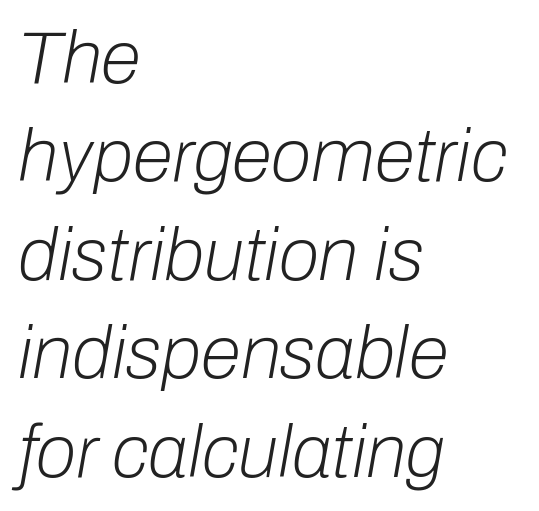
Q: Is the text bold? A: No.
Q: Is the text italic (slanted)? A: Yes, it leans right by about 10 degrees.
Q: Is the text underlined? A: No.
Q: How is the paragraph aligned? A: Left-aligned.
Q: Is the spacing between letters normal or unusually wide? A: Normal.
Q: Is the spacing between lines tight, normal or loose? A: Normal.
Q: Width (condensed, normal, or wide)? A: Normal.
Q: Stroke contrast? A: Low.
Q: x-height? A: Medium.
Q: Monospaced? A: No.
